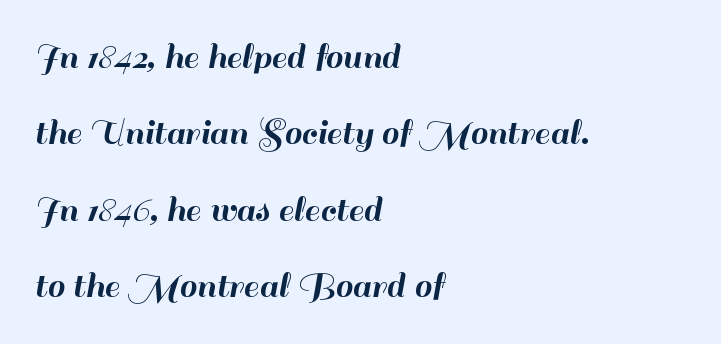
{"serif": "no", "width": "normal", "stroke_contrast": "high", "x_height": "small", "monospaced": "no", "underline": "no", "align": "left", "line_spacing": "loose", "line_spacing_ratio": 1.96, "letter_spacing": "normal", "letter_spacing_em": 0.0, "glyph_px": 39}
